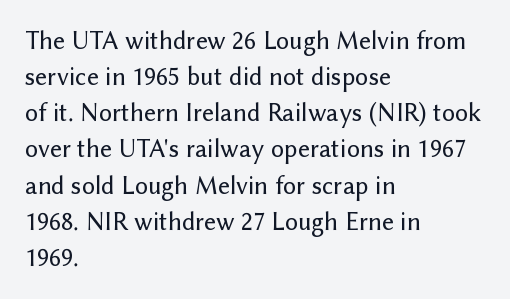
The image shows 26 px text type, upright; set left-aligned, normal line spacing (1.39x), normal letter spacing, not underlined.
